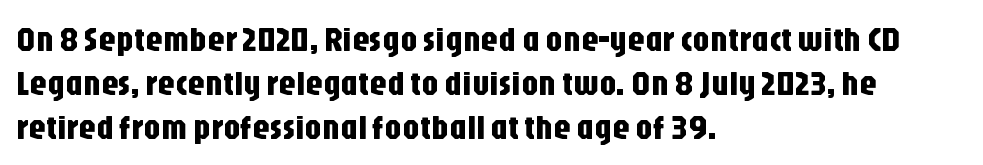
The image shows 35 px condensed sans-serif type, upright; set left-aligned, normal line spacing (1.26x), normal letter spacing, not underlined; low stroke contrast and a large x-height.
